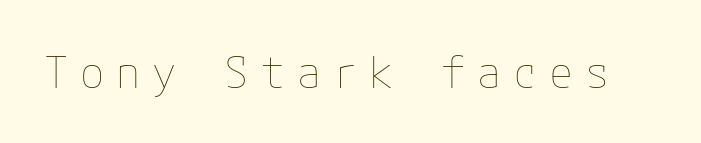
Stem width sits at or under what a default text font uses. Clear beneath every line of the passage. The passage shown has open, widely tracked lettering throughout. Every character sits straight up, as roman type does.
